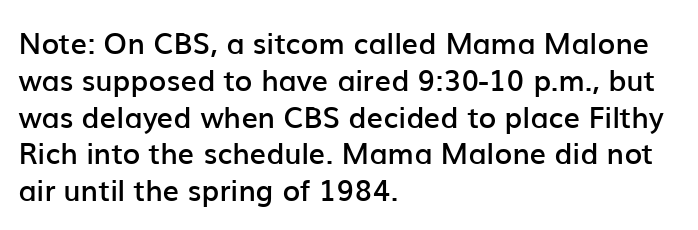
Q: Is the text bold? A: Semi-bold.
Q: Is the text italic (slanted)? A: No, it is upright.
Q: Is the typeface a serif or a sans-serif typeface? A: Sans-serif.
Q: Is the text underlined? A: No.
Q: How is the paragraph aligned? A: Left-aligned.
Q: Is the spacing between letters normal or unusually wide? A: Normal.
Q: Is the spacing between lines tight, normal or loose? A: Normal.
Q: Width (condensed, normal, or wide)? A: Normal.
Q: Stroke contrast? A: Low.
Q: x-height? A: Medium.
Q: Monospaced? A: No.
